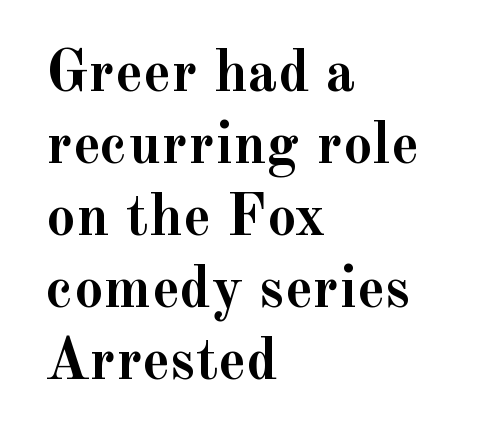
The space directly below the letters is spotless. The horizontal fit of the characters is conventional and even. Looks like regular typesetting: each glyph gets only the width it needs. The face used here has the dense, thick strokes of a bold.
